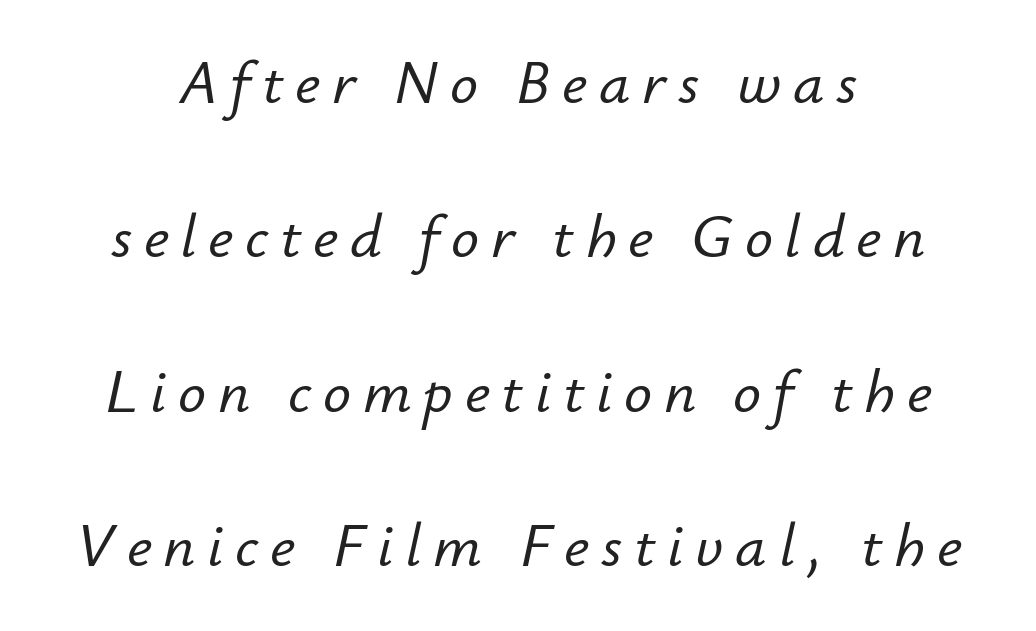
Q: Is the text italic (slanted)? A: Yes, it leans right by about 12 degrees.
Q: Is the text underlined? A: No.
Q: How is the paragraph aligned? A: Centered.
Q: Is the spacing between lines tight, normal or loose? A: Loose.
Q: Width (condensed, normal, or wide)? A: Normal.
Q: Stroke contrast? A: Low.
Q: x-height? A: Small.
Q: Monospaced? A: No.
